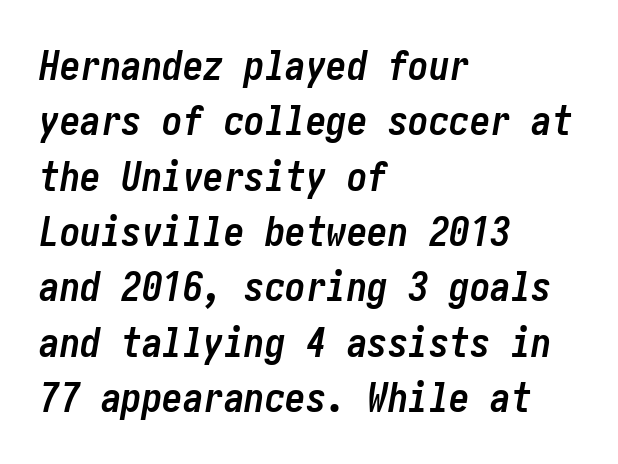
{"italic": "yes", "lean": "right", "slant_degrees": 10, "bold": "yes", "weight": "semibold", "width": "condensed", "stroke_contrast": "low", "x_height": "medium", "underline": "no", "align": "left", "line_spacing": "normal", "line_spacing_ratio": 1.35, "letter_spacing": "normal", "letter_spacing_em": 0.0, "glyph_px": 41}
